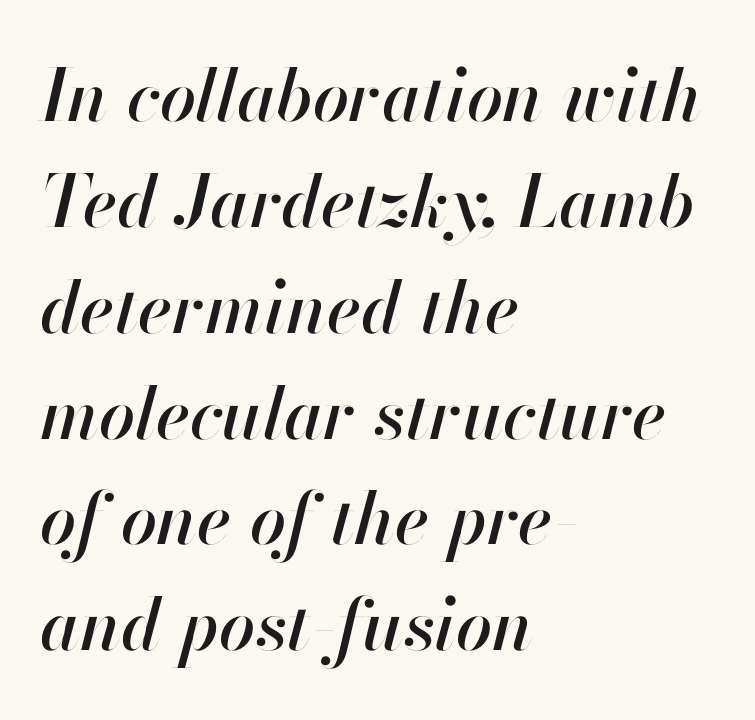
Character widths vary here, with narrow letters taking less room than wide ones. What stands out about the letter spacing? Nothing — it is the standard amount. Casual observation: everything's shoved over to the left. Normally led — the rows are evenly, conventionally spaced. The specimen reads as italic at a glance.
